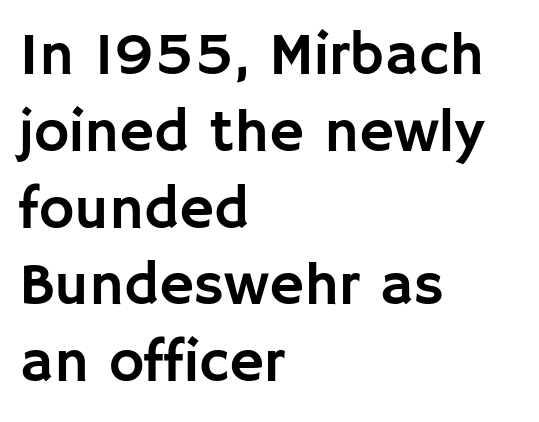
The typography opts for an upright posture over an oblique one. The strip under each line holds only bare page. These lines stack with their left ends in a neat column. Summary of vertical rhythm: regular, with standard interline spacing. The line texture is even and compact thanks to regular tracking.
